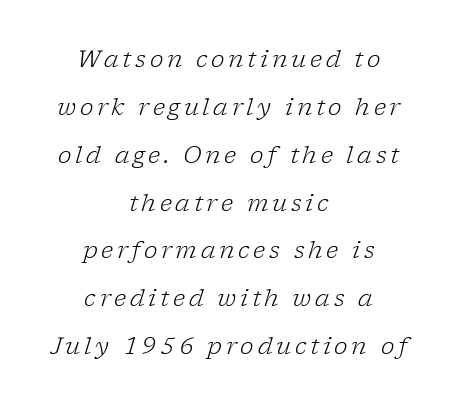
The image shows 23 px text type, italic (leaning right); set centered, loose line spacing (2.08x), not underlined.
